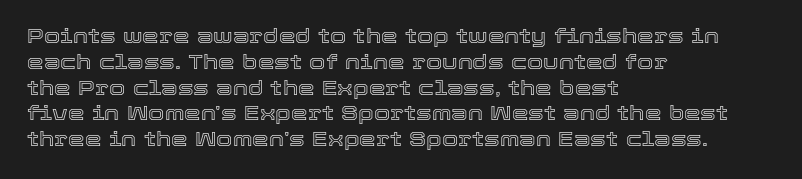
{"italic": "no", "underline": "no", "align": "left", "line_spacing_ratio": 1.23, "letter_spacing": "normal", "letter_spacing_em": 0.0, "glyph_px": 21}
